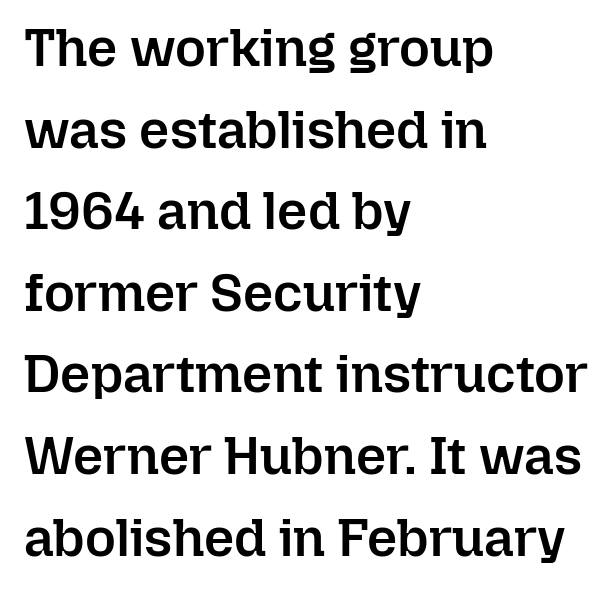
Q: Is the text bold? A: Semi-bold.
Q: Is the text italic (slanted)? A: No, it is upright.
Q: Is the text underlined? A: No.
Q: How is the paragraph aligned? A: Left-aligned.
Q: Is the spacing between letters normal or unusually wide? A: Normal.
Q: Is the spacing between lines tight, normal or loose? A: Normal.
Q: Width (condensed, normal, or wide)? A: Normal.
Q: Stroke contrast? A: Low.
Q: x-height? A: Medium.
Q: Monospaced? A: No.
